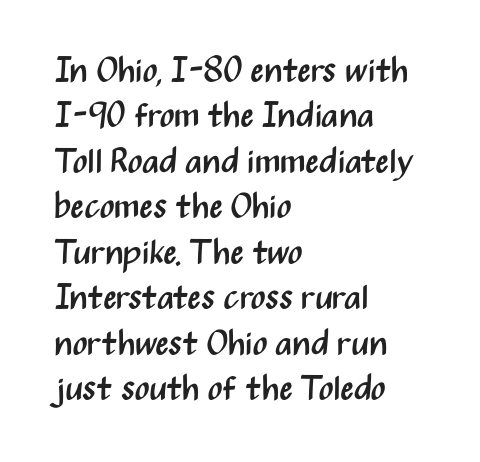
Q: Is the text bold? A: No.
Q: Is the text italic (slanted)? A: No, it is upright.
Q: Is the typeface a serif or a sans-serif typeface? A: Sans-serif.
Q: Is the text underlined? A: No.
Q: How is the paragraph aligned? A: Left-aligned.
Q: Is the spacing between letters normal or unusually wide? A: Normal.
Q: Is the spacing between lines tight, normal or loose? A: Normal.
Q: Width (condensed, normal, or wide)? A: Condensed.
Q: Stroke contrast? A: Medium.
Q: x-height? A: Medium.
Q: Monospaced? A: No.
